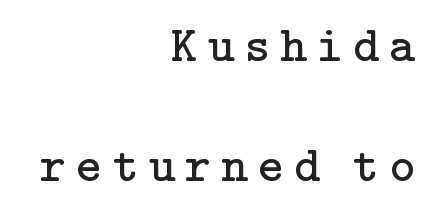
The image shows 50 px regular-weight serif type, upright; set right-aligned, loose line spacing (2.4x), unusually wide letter spacing (+0.2 em), not underlined; low stroke contrast and a medium x-height.
